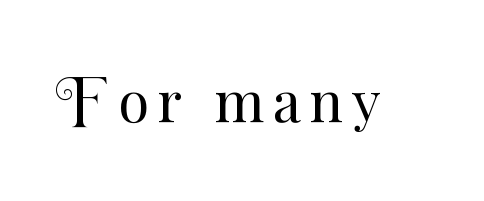
Honestly, there is no underline to notice here at all. Style check: upright. The strokes are not fattened; the text isn't bold. You could not count columns in this text — the font is proportionally spaced.
